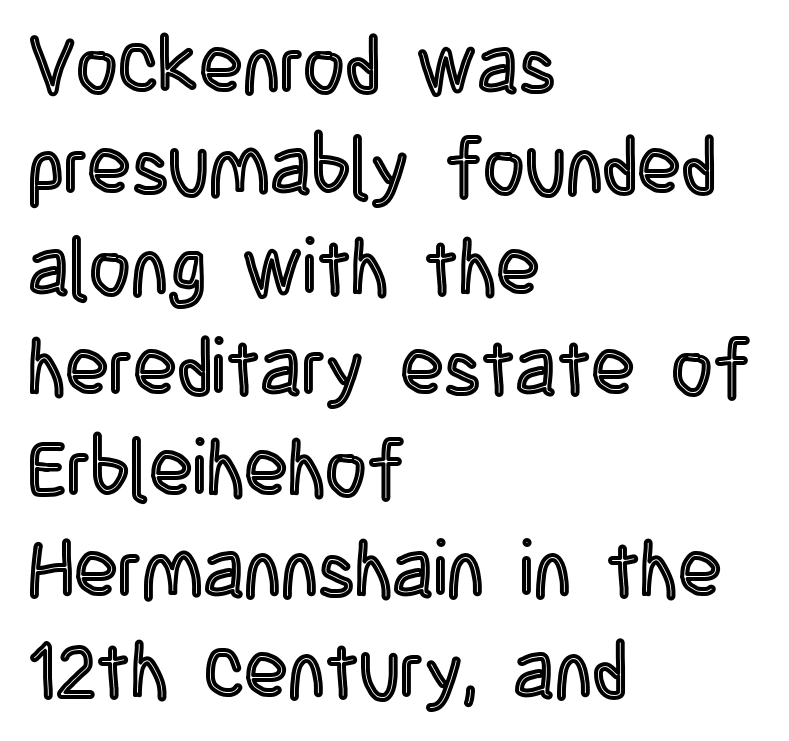
{"italic": "no", "width": "condensed", "x_height": "large", "monospaced": "no", "underline": "no", "align": "left", "line_spacing": "normal", "line_spacing_ratio": 1.26, "letter_spacing": "normal", "letter_spacing_em": 0.0, "glyph_px": 80}
